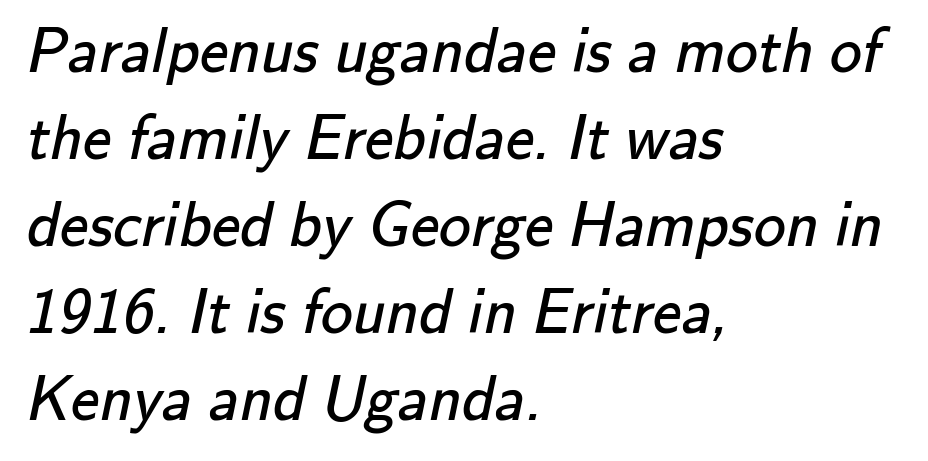
Q: Is the text bold? A: No.
Q: Is the typeface a serif or a sans-serif typeface? A: Sans-serif.
Q: Is the text underlined? A: No.
Q: How is the paragraph aligned? A: Left-aligned.
Q: Is the spacing between letters normal or unusually wide? A: Normal.
Q: Is the spacing between lines tight, normal or loose? A: Normal.
Q: Width (condensed, normal, or wide)? A: Normal.
Q: Stroke contrast? A: Low.
Q: x-height? A: Small.
Q: Monospaced? A: No.
